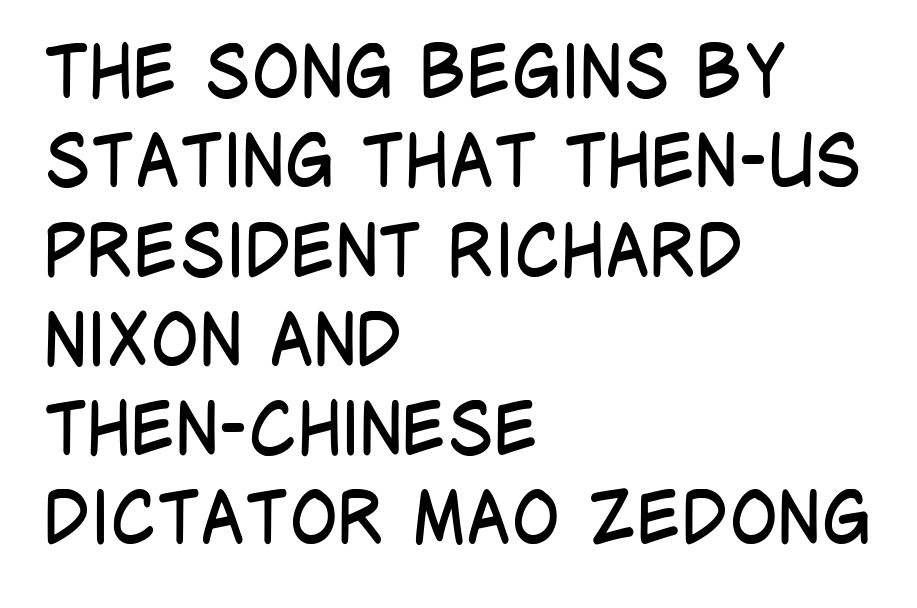
Font category for this specimen: sans-serif. Note the varied advance widths — an 'i' is clearly narrower than an 'm'. Horizontally, the lines are justified to the leading edge only. Glance below the letters and you will spot only blank space. The letters look calm and open, with moderate or lighter stems. No italicization has been applied; the sample stays upright.
